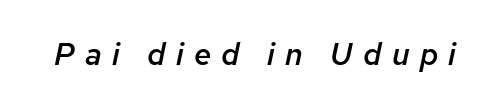
The image shows 31 px semibold type, italic (leaning right); set unusually wide letter spacing (+0.33 em), not underlined; low stroke contrast and a medium x-height.
